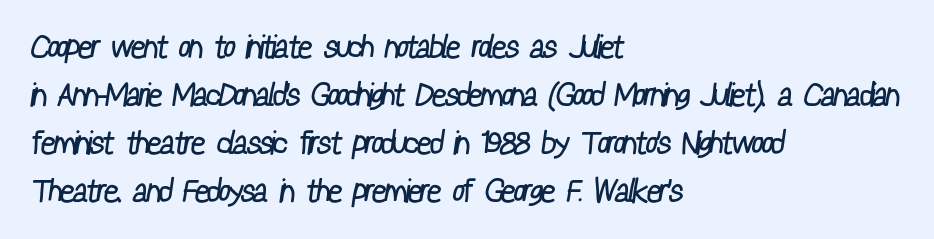
Q: Is the text bold? A: No.
Q: Is the typeface a serif or a sans-serif typeface? A: Sans-serif.
Q: Is the text underlined? A: No.
Q: How is the paragraph aligned? A: Left-aligned.
Q: Is the spacing between letters normal or unusually wide? A: Normal.
Q: Is the spacing between lines tight, normal or loose? A: Normal.
Q: Width (condensed, normal, or wide)? A: Condensed.
Q: Stroke contrast? A: Low.
Q: x-height? A: Medium.
Q: Monospaced? A: No.
